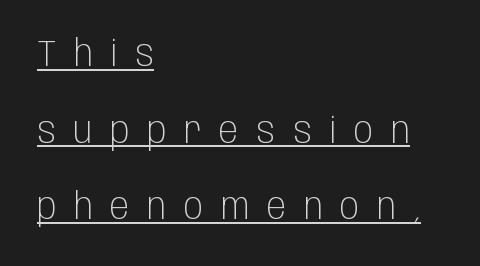
Q: Is the text bold? A: No.
Q: Is the text italic (slanted)? A: No, it is upright.
Q: Is the typeface a serif or a sans-serif typeface? A: Sans-serif.
Q: Is the text underlined? A: Yes.
Q: How is the paragraph aligned? A: Left-aligned.
Q: Is the spacing between letters normal or unusually wide? A: Unusually wide.
Q: Is the spacing between lines tight, normal or loose? A: Loose.
Q: Width (condensed, normal, or wide)? A: Condensed.
Q: Stroke contrast? A: Low.
Q: x-height? A: Large.
Q: Monospaced? A: No.
